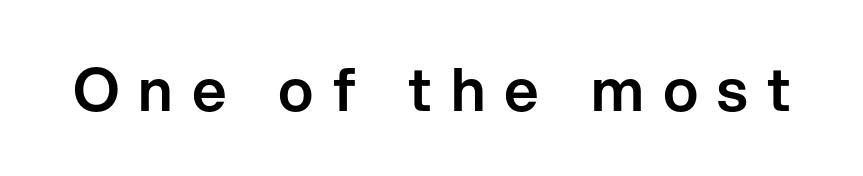
The image shows 60 px sans-serif type, upright; set unusually wide letter spacing (+0.32 em), not underlined; low stroke contrast and a medium x-height.
